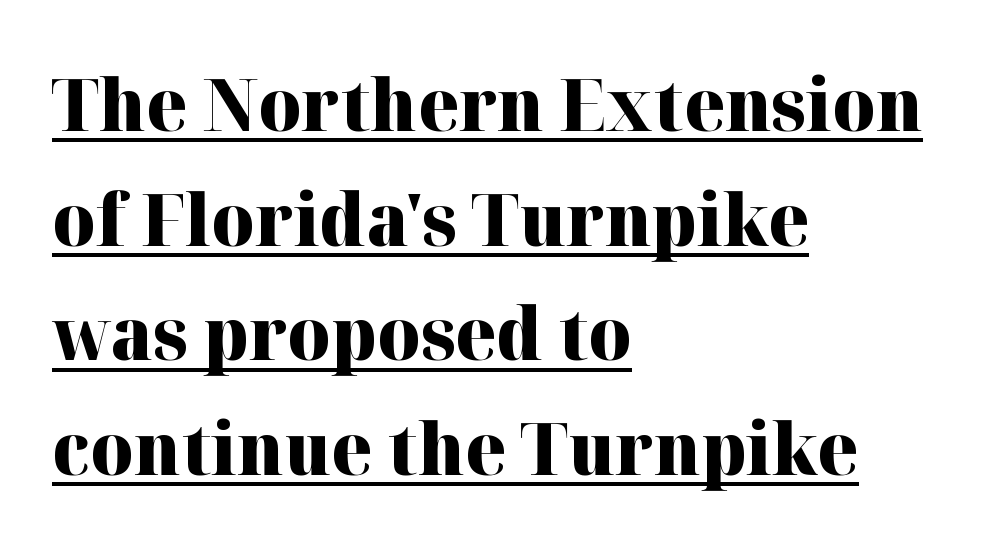
The passage shown is typed in a proportional face where columns would drift. Vertically, the passage feels balanced, rows spaced as you'd expect. In terms of posture, this sample is upright. Quick note: underline on. You could call the tracking neutral — neither tight nor loose.
